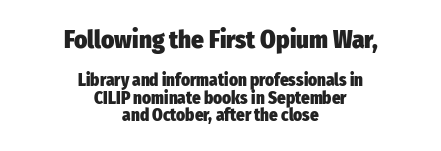
{"italic": "no", "bold": "yes", "underline": "no", "align": "center", "line_spacing": "tight", "line_spacing_ratio": 1.04, "letter_spacing": "normal", "letter_spacing_em": 0.0, "larger_block": "first", "size_ratio": 1.47, "glyph_px": 25}
